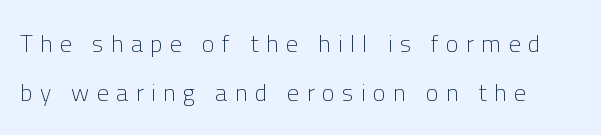
{"italic": "no", "bold": "no", "underline": "no", "line_spacing": "loose", "line_spacing_ratio": 2.03, "letter_spacing": "wide", "letter_spacing_em": 0.31, "glyph_px": 24}
